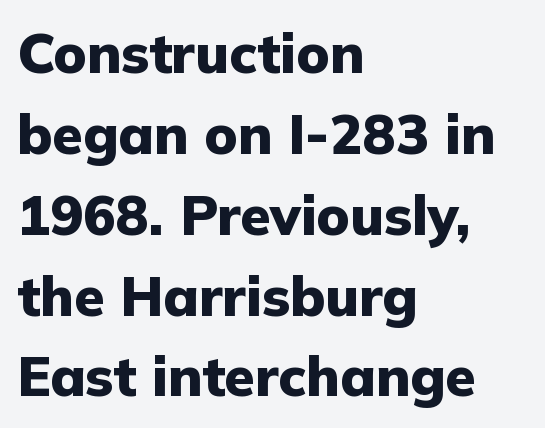
The image shows 55 px heavy sans-serif type, upright; set left-aligned, normal line spacing (1.47x), normal letter spacing, not underlined; low stroke contrast and a medium x-height.
